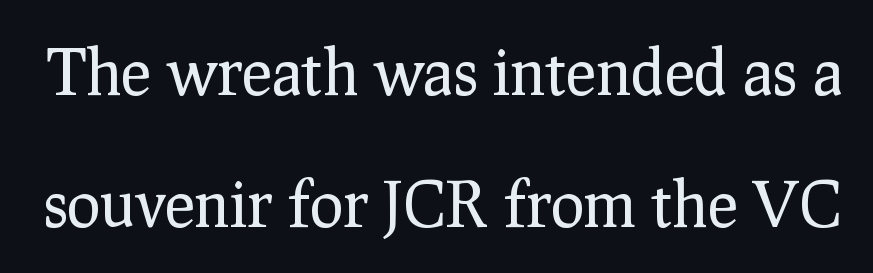
The image shows 63 px regular-weight serif type, upright; set loose line spacing (2.1x), normal letter spacing, not underlined; low stroke contrast and a medium x-height.
